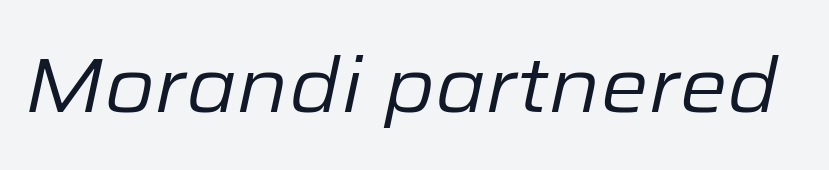
The image shows 77 px regular-weight type, italic (leaning right); set normal letter spacing, not underlined; low stroke contrast and a medium x-height.
